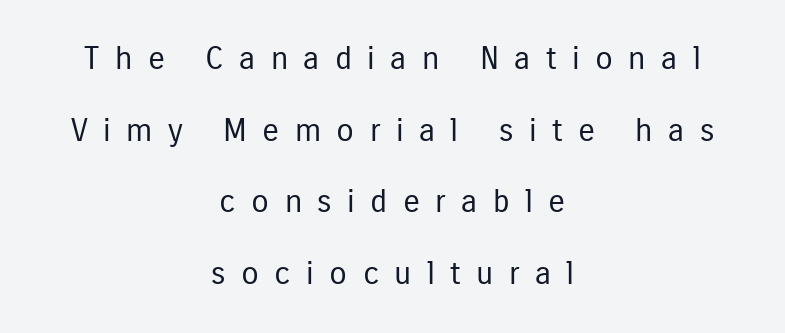
Q: Is the text bold? A: No.
Q: Is the text italic (slanted)? A: No, it is upright.
Q: Is the typeface a serif or a sans-serif typeface? A: Sans-serif.
Q: Is the text underlined? A: No.
Q: How is the paragraph aligned? A: Centered.
Q: Is the spacing between letters normal or unusually wide? A: Unusually wide.
Q: Is the spacing between lines tight, normal or loose? A: Loose.
Q: Width (condensed, normal, or wide)? A: Condensed.
Q: Stroke contrast? A: Low.
Q: x-height? A: Medium.
Q: Monospaced? A: No.
